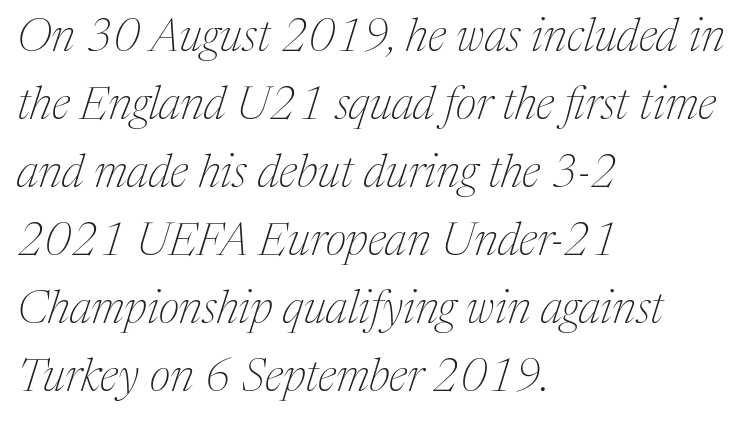
The image shows 46 px thin serif type, italic (leaning right); set left-aligned, normal line spacing (1.48x), normal letter spacing, not underlined; medium stroke contrast and a medium x-height.
